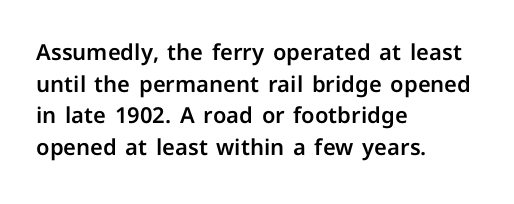
Ordinary non-slanted type is in use. Letter spacing: default. This sample is left-justified, so line endings fall wherever the words run out. Underline: absent. Successive baselines arrive at the customary interval.
